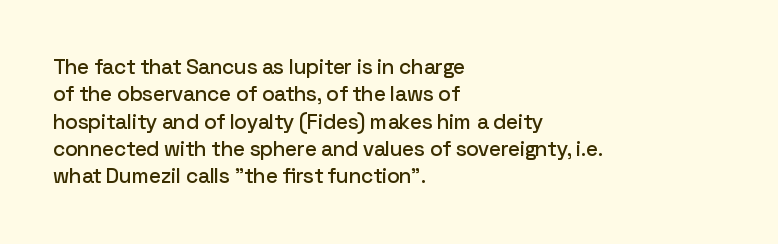
Q: Is the text italic (slanted)? A: No, it is upright.
Q: Is the text underlined? A: No.
Q: How is the paragraph aligned? A: Left-aligned.
Q: Is the spacing between letters normal or unusually wide? A: Normal.
Q: Is the spacing between lines tight, normal or loose? A: Normal.
